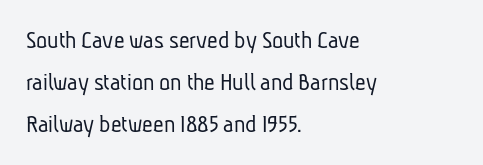
The image shows 26 px text type; set left-aligned, normal line spacing (1.62x), normal letter spacing, not underlined.
